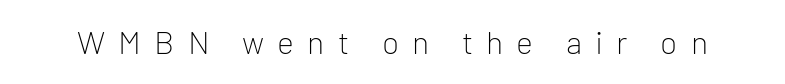
{"serif": "no", "italic": "no", "bold": "no", "weight": "light", "width": "normal", "stroke_contrast": "low", "x_height": "medium", "monospaced": "no", "underline": "no", "letter_spacing": "wide", "letter_spacing_em": 0.41, "glyph_px": 32}
